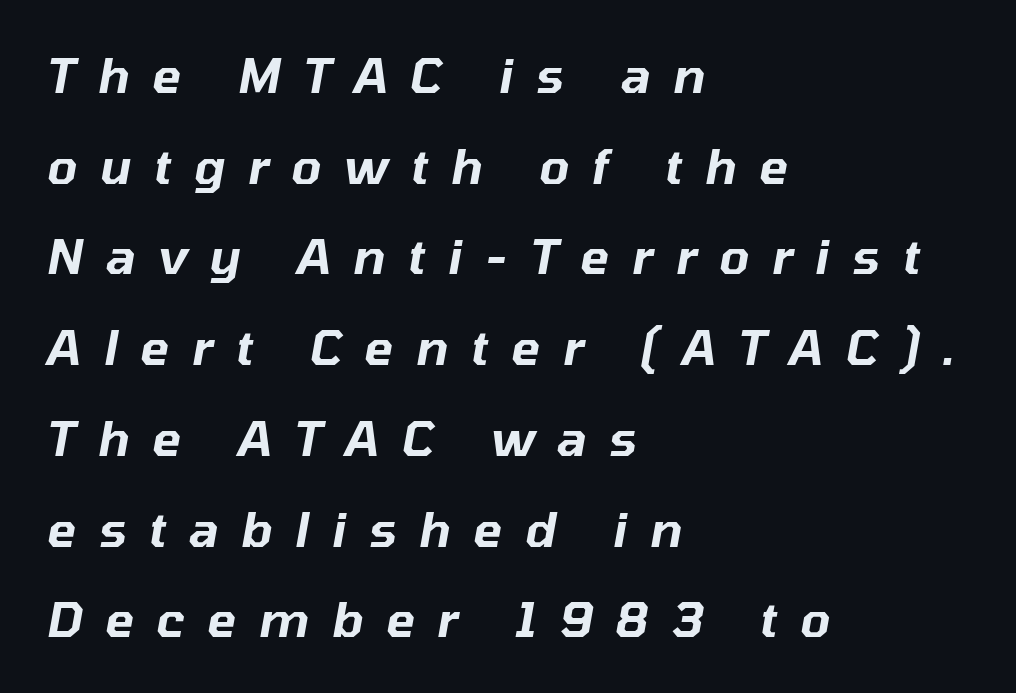
{"italic": "yes", "lean": "right", "slant_degrees": 10, "width": "normal", "stroke_contrast": "low", "x_height": "medium", "monospaced": "no", "underline": "no", "align": "left", "line_spacing_ratio": 1.89, "letter_spacing": "wide", "letter_spacing_em": 0.47, "glyph_px": 48}
